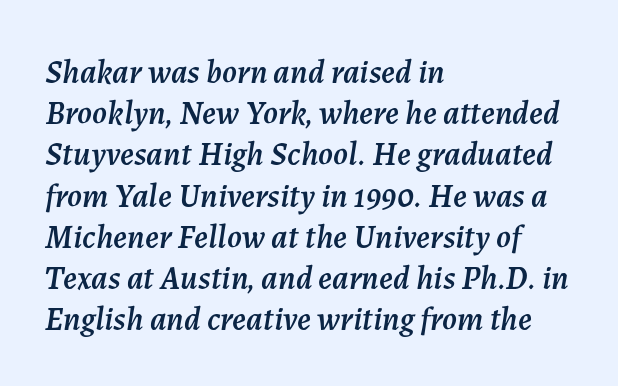
The image shows 33 px text type, italic (leaning right); set left-aligned, normal line spacing (1.25x), normal letter spacing, not underlined; medium stroke contrast and a medium x-height.
